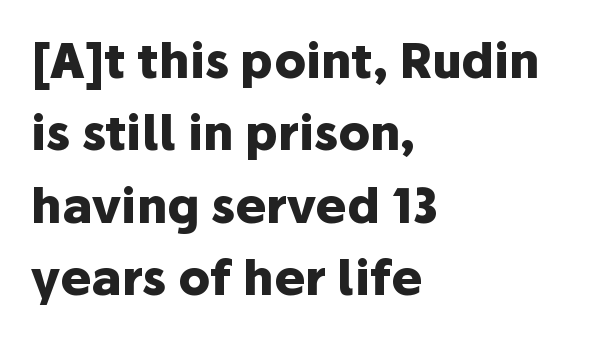
Here the glyphs are tracked normally, forming tight word shapes. A sans-serif font was chosen for this passage. The letters stand straight up with perfectly vertical stems. Successive baselines arrive at the customary interval. The letters advance in unequal steps, a hallmark of proportional type.
